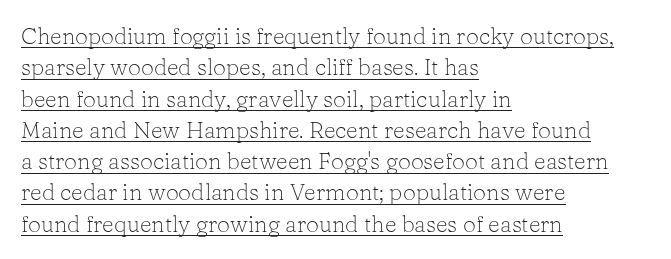
{"italic": "no", "bold": "no", "underline": "yes", "align": "left", "line_spacing": "normal", "line_spacing_ratio": 1.36, "letter_spacing": "normal", "letter_spacing_em": 0.0, "glyph_px": 23}
